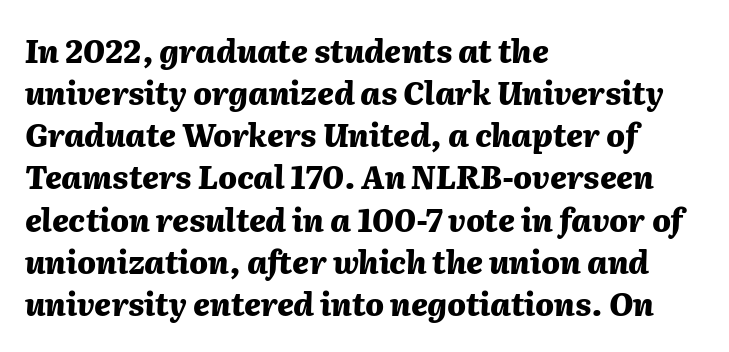
Slant detected: the letters are inclined. Whoever set this chose a conventional vertical rhythm. The foot of each line stays bare and open. Teacher's note: observe the even left margin — that is flush-left alignment. These lines carry a lot of weight — the face is fully bold. Tracking here is standard; glyphs follow each other at the usual distance.
